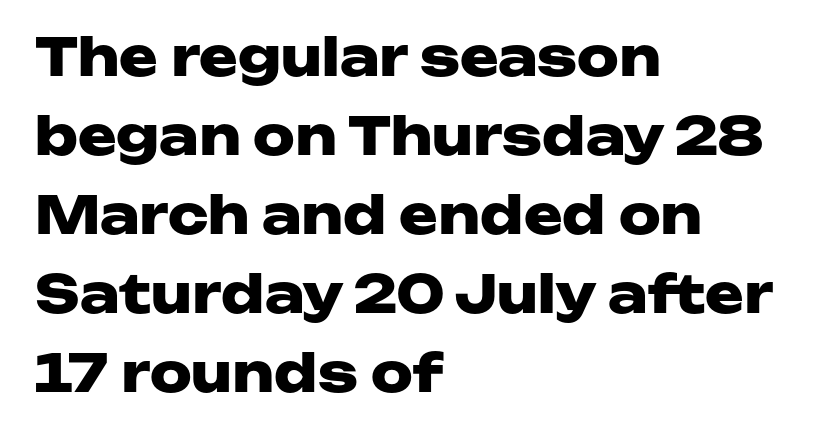
The image shows 52 px heavy, wide sans-serif type, upright; set left-aligned, normal line spacing (1.52x), normal letter spacing, not underlined; low stroke contrast and a medium x-height.
